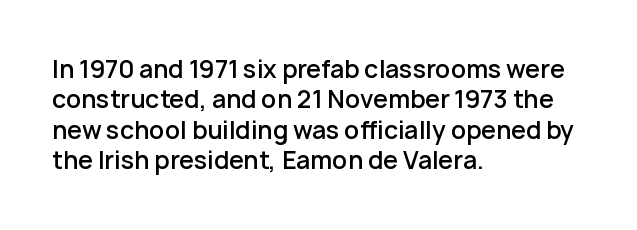
The image shows 24 px text type, upright; set left-aligned, normal line spacing (1.27x), normal letter spacing, not underlined.
